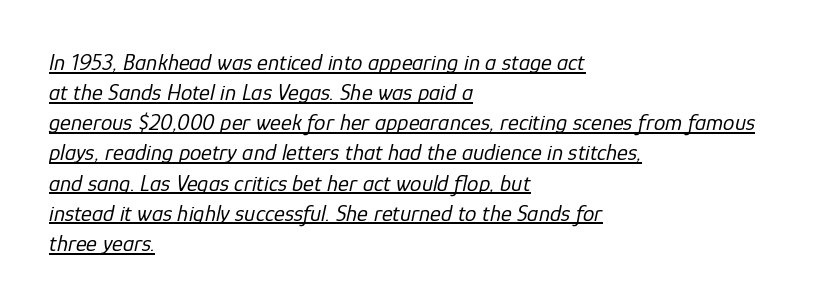
Q: Is the text bold? A: No.
Q: Is the text italic (slanted)? A: Yes, it leans right by about 12 degrees.
Q: Is the text underlined? A: Yes.
Q: How is the paragraph aligned? A: Left-aligned.
Q: Is the spacing between letters normal or unusually wide? A: Normal.
Q: Is the spacing between lines tight, normal or loose? A: Normal.
